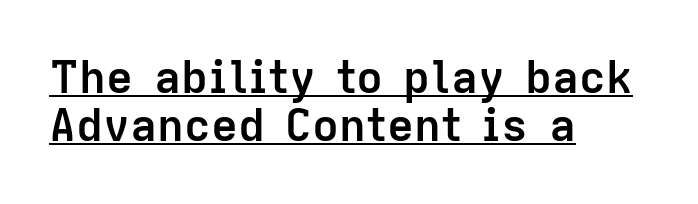
Q: Is the text bold? A: Yes.
Q: Is the text italic (slanted)? A: No, it is upright.
Q: Is the typeface a serif or a sans-serif typeface? A: Sans-serif.
Q: Is the text underlined? A: Yes.
Q: How is the paragraph aligned? A: Left-aligned.
Q: Is the spacing between letters normal or unusually wide? A: Normal.
Q: Is the spacing between lines tight, normal or loose? A: Tight.
Q: Width (condensed, normal, or wide)? A: Normal.
Q: Stroke contrast? A: Low.
Q: x-height? A: Medium.
Q: Monospaced? A: No.
